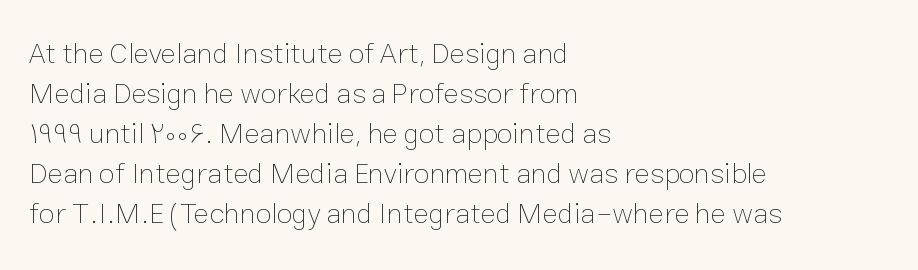
Q: Is the text bold? A: No.
Q: Is the text italic (slanted)? A: No, it is upright.
Q: Is the text underlined? A: No.
Q: How is the paragraph aligned? A: Left-aligned.
Q: Is the spacing between letters normal or unusually wide? A: Normal.
Q: Is the spacing between lines tight, normal or loose? A: Normal.
Q: Width (condensed, normal, or wide)? A: Normal.
Q: Stroke contrast? A: Low.
Q: x-height? A: Medium.
Q: Monospaced? A: No.
